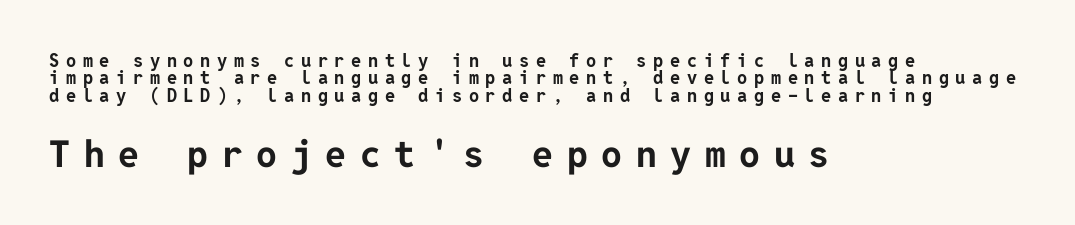
The image shows 37 px bold sans-serif type, upright; set left-aligned, tight line spacing (0.97x), unusually wide letter spacing (+0.37 em), not underlined; the second (bottom) block is 2.06x larger; low stroke contrast and a medium x-height.
